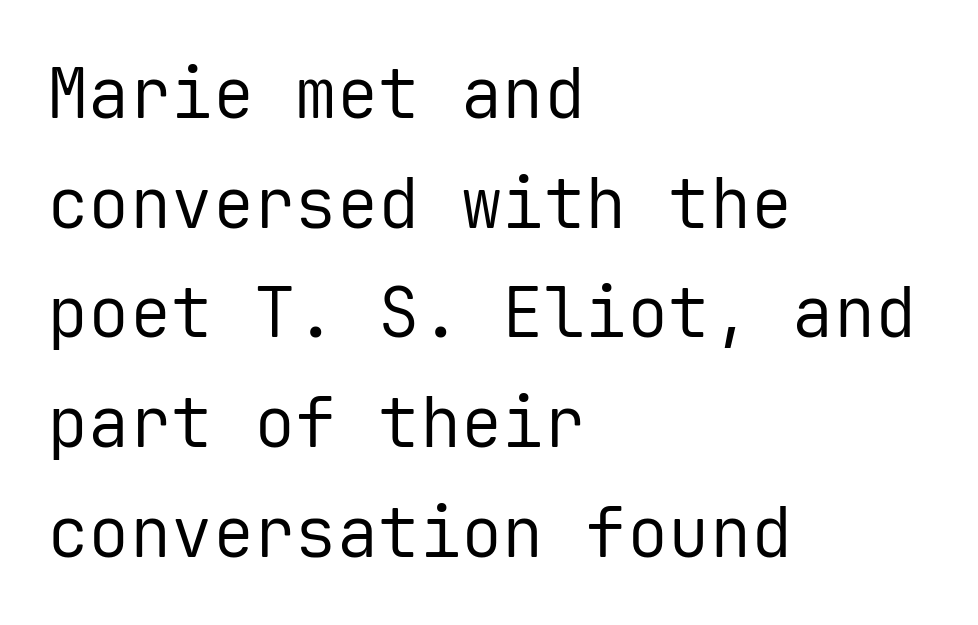
{"serif": "no", "italic": "no", "bold": "no", "weight": "regular", "width": "normal", "stroke_contrast": "low", "x_height": "medium", "monospaced": "yes", "underline": "no", "align": "left", "line_spacing": "normal", "line_spacing_ratio": 1.59, "letter_spacing": "normal", "letter_spacing_em": 0.0, "glyph_px": 69}
